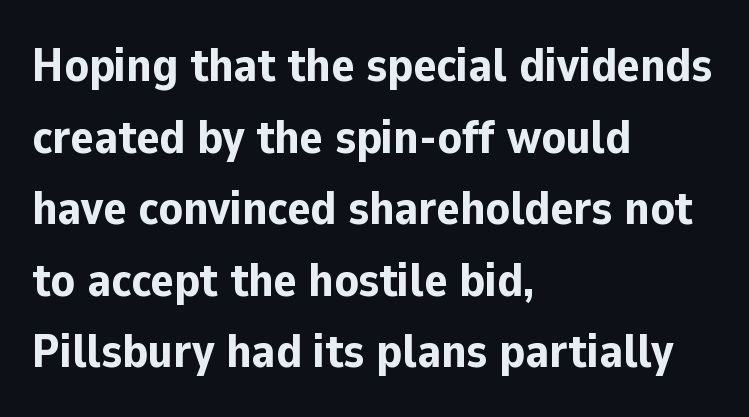
The image shows 48 px bold sans-serif type, upright; set left-aligned, normal line spacing (1.49x), normal letter spacing, not underlined; low stroke contrast and a medium x-height.
